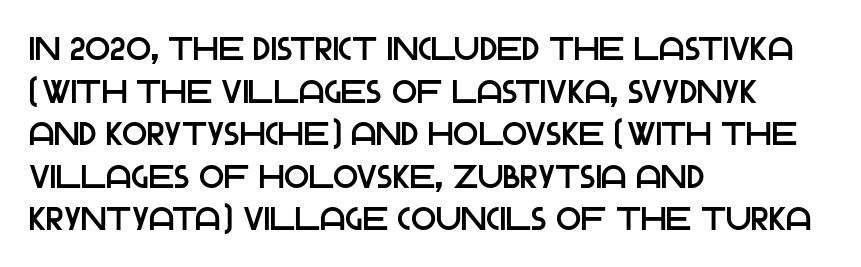
The space between consecutive lines is moderate. The face used here is proportionally spaced, like ordinary book or web type. Underline: absent. The axis of the letterforms is exactly vertical. The rendering keeps characters at their native spacing.
